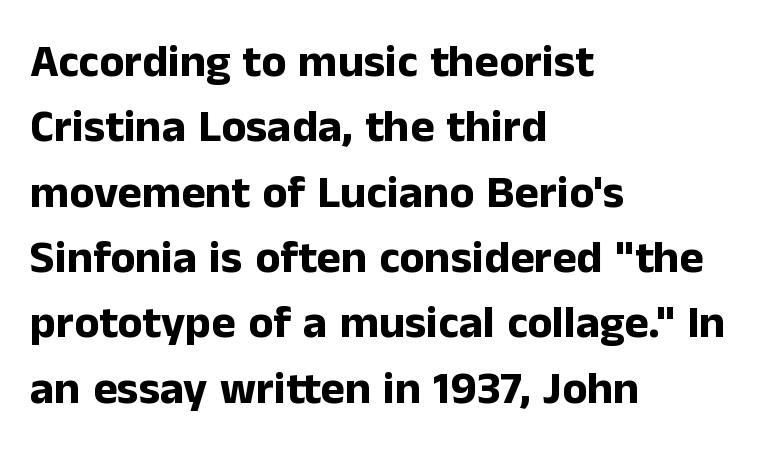
Q: Is the text bold? A: Yes.
Q: Is the text italic (slanted)? A: No, it is upright.
Q: Is the typeface a serif or a sans-serif typeface? A: Sans-serif.
Q: Is the text underlined? A: No.
Q: How is the paragraph aligned? A: Left-aligned.
Q: Is the spacing between letters normal or unusually wide? A: Normal.
Q: Is the spacing between lines tight, normal or loose? A: Normal.
Q: Width (condensed, normal, or wide)? A: Normal.
Q: Stroke contrast? A: Low.
Q: x-height? A: Medium.
Q: Monospaced? A: No.
